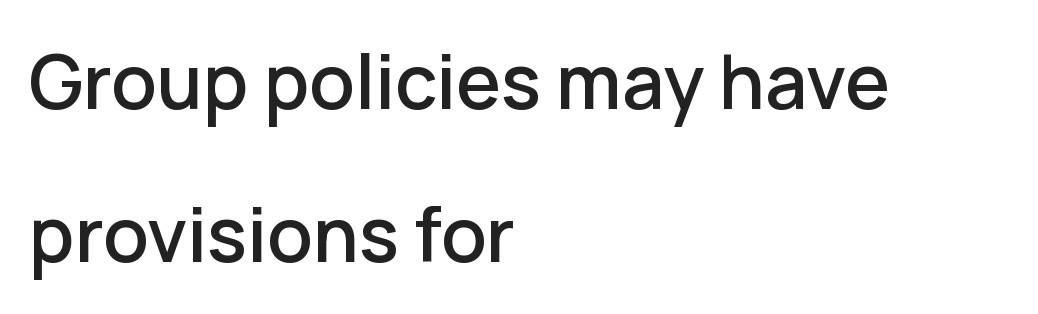
{"serif": "no", "italic": "no", "width": "normal", "stroke_contrast": "low", "x_height": "medium", "monospaced": "no", "underline": "no", "align": "left", "line_spacing": "loose", "line_spacing_ratio": 2.04, "letter_spacing": "normal", "letter_spacing_em": 0.0, "glyph_px": 75}
